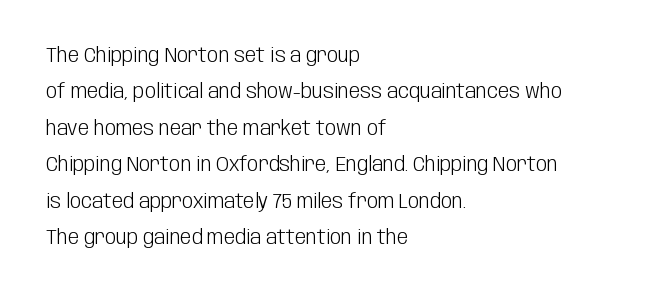
Honestly, there is no underline to notice here at all. Unbolded letterforms with no extra heft. Short and long lines alike share a common starting point at left. The letters stand straight up with perfectly vertical stems. Tracking value appears to be zero — textbook default spacing.
